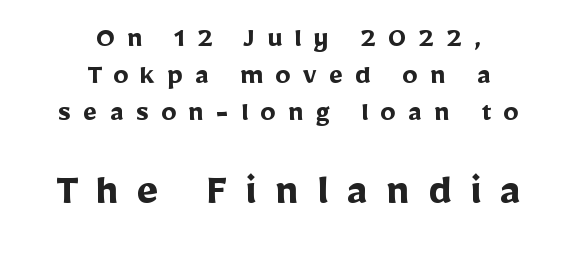
Q: Is the text bold? A: Yes.
Q: Is the text italic (slanted)? A: No, it is upright.
Q: Is the typeface a serif or a sans-serif typeface? A: Sans-serif.
Q: Is the text underlined? A: No.
Q: How is the paragraph aligned? A: Centered.
Q: Is the spacing between letters normal or unusually wide? A: Unusually wide.
Q: Which block of text is set in a larger size, the first (top) or the second (bottom)? A: The second (bottom) one.
Q: Width (condensed, normal, or wide)? A: Normal.
Q: Stroke contrast? A: Low.
Q: x-height? A: Medium.
Q: Monospaced? A: No.
